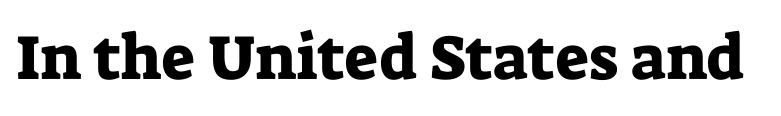
The image shows 63 px serif type, upright; set normal letter spacing, not underlined; low stroke contrast and a medium x-height.
